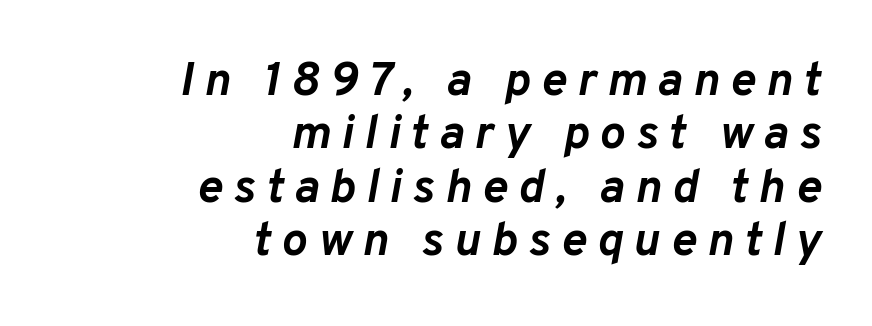
You can tell it's italic because the verticals aren't actually vertical. Every row of glyphs terminates at an identical x-position on the right. In terms of letterspacing, this is a distinctly airy, spread setting. Only glyphs here, with clear space below each row. Honestly, the rows look squashed on top of each other. You'd pick this weight for a headline — it's a proper bold.
